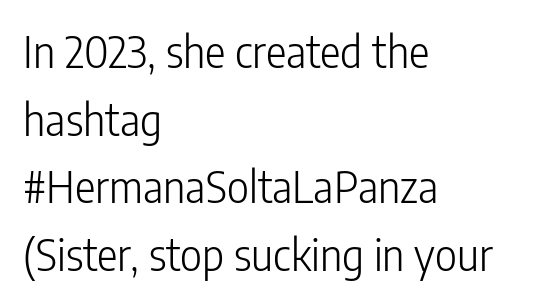
Q: Is the text bold? A: No.
Q: Is the text italic (slanted)? A: No, it is upright.
Q: Is the typeface a serif or a sans-serif typeface? A: Sans-serif.
Q: Is the text underlined? A: No.
Q: How is the paragraph aligned? A: Left-aligned.
Q: Is the spacing between letters normal or unusually wide? A: Normal.
Q: Is the spacing between lines tight, normal or loose? A: Normal.
Q: Width (condensed, normal, or wide)? A: Condensed.
Q: Stroke contrast? A: Low.
Q: x-height? A: Medium.
Q: Monospaced? A: No.
